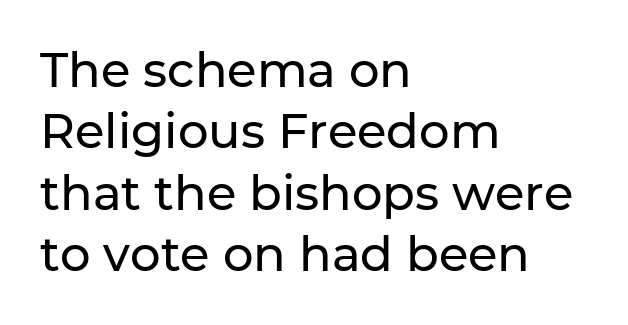
{"serif": "no", "italic": "no", "width": "normal", "stroke_contrast": "low", "x_height": "medium", "monospaced": "no", "underline": "no", "align": "left", "line_spacing": "normal", "line_spacing_ratio": 1.28, "letter_spacing": "normal", "letter_spacing_em": 0.0, "glyph_px": 48}
